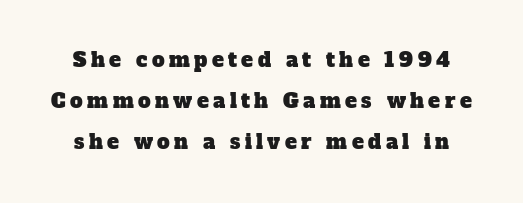
The image shows 20 px text type; set loose line spacing (2.06x), unusually wide letter spacing (+0.22 em), not underlined.
